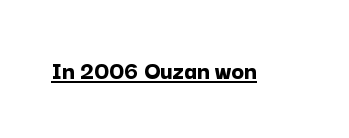
{"italic": "no", "bold": "yes", "underline": "yes", "letter_spacing": "normal", "letter_spacing_em": 0.0, "glyph_px": 26}
